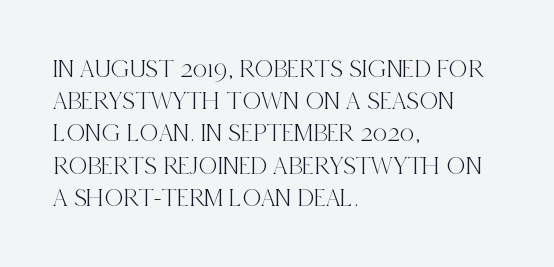
The image shows 26 px text type, upright; set left-aligned, line spacing 1.24x, normal letter spacing, not underlined.
